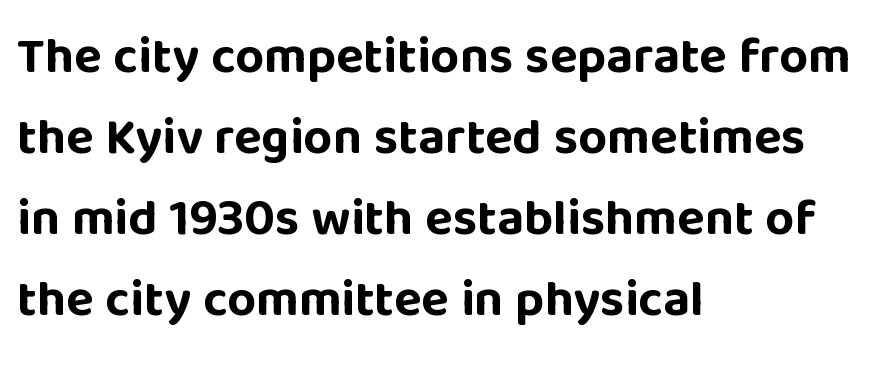
The lines are quadded left. Ordinary non-slanted type is in use. Bare-footed words on every line. Inter-character spacing is left at the font's built-in metrics. The line-height multiplier appears to be the usual default.
